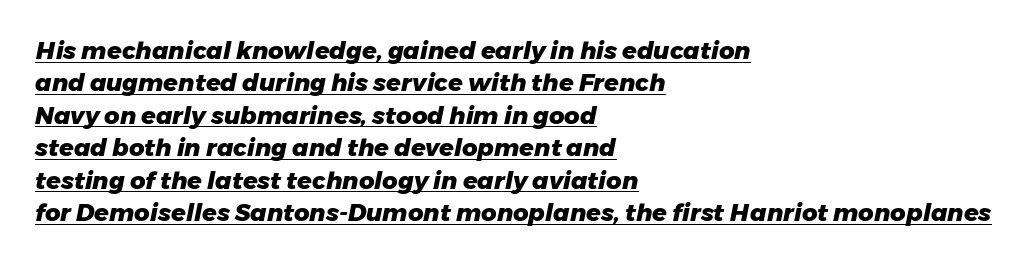
You'd pick this weight for a headline — it's a proper bold. Does the lettering tilt? It does — this is italic. One-word summary of the alignment: left. Short note: letters normally spaced.
